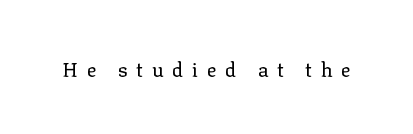
The image shows 20 px text type, upright; set unusually wide letter spacing (+0.43 em), not underlined.
